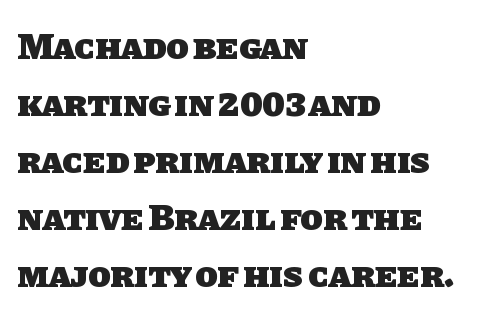
{"serif": "no", "bold": "yes", "weight": "heavy", "width": "normal", "stroke_contrast": "low", "x_height": "large", "monospaced": "no", "underline": "no", "align": "left", "line_spacing": "normal", "line_spacing_ratio": 1.54, "letter_spacing": "normal", "letter_spacing_em": 0.0, "glyph_px": 37}
